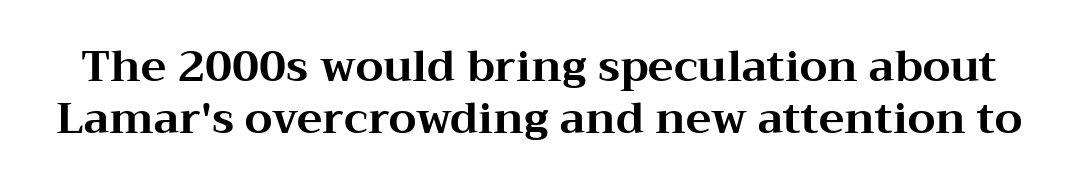
It's the straight-up-and-down kind of type. Serif or sans? Serif — the stroke terminals have little feet. The face used here is rendered with its standard letterfit. What weight is shown? A full bold with thick strokes.
